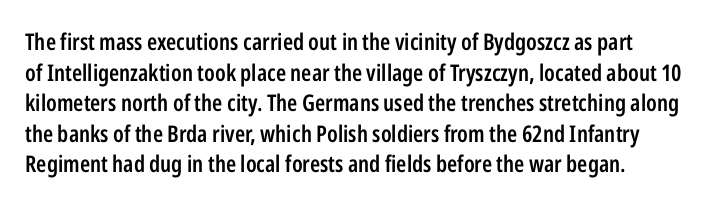
The image shows 23 px text type, upright; set normal line spacing (1.33x), normal letter spacing, not underlined.
